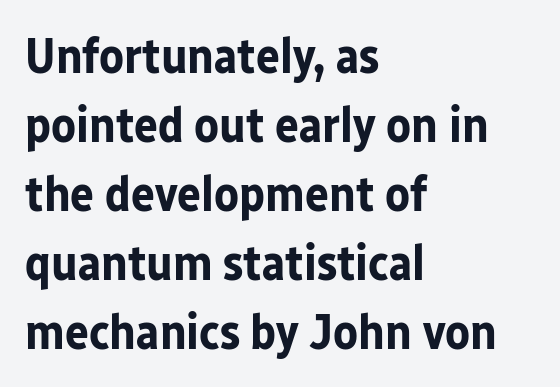
Q: Is the text bold? A: Yes.
Q: Is the text italic (slanted)? A: No, it is upright.
Q: Is the typeface a serif or a sans-serif typeface? A: Sans-serif.
Q: Is the text underlined? A: No.
Q: How is the paragraph aligned? A: Left-aligned.
Q: Is the spacing between letters normal or unusually wide? A: Normal.
Q: Is the spacing between lines tight, normal or loose? A: Normal.
Q: Width (condensed, normal, or wide)? A: Normal.
Q: Stroke contrast? A: Low.
Q: x-height? A: Medium.
Q: Monospaced? A: No.
